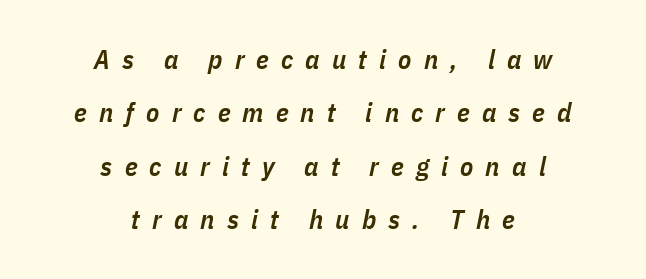
These lines are centered, leaving both edges ragged. These lines were composed using italics. Unmarked baselines from the first word to the last. Every letter is mildly thick-stroked: semibold rather than bold. Loosely led — the rows are spread out.
